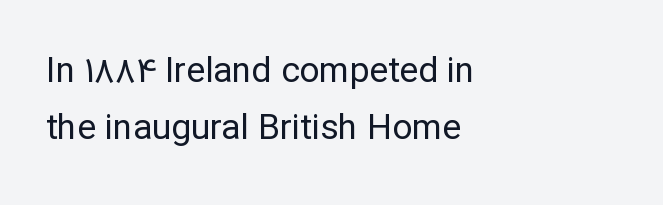
Q: Is the text bold? A: No.
Q: Is the text italic (slanted)? A: No, it is upright.
Q: Is the typeface a serif or a sans-serif typeface? A: Sans-serif.
Q: Is the text underlined? A: No.
Q: How is the paragraph aligned? A: Left-aligned.
Q: Is the spacing between letters normal or unusually wide? A: Normal.
Q: Is the spacing between lines tight, normal or loose? A: Normal.
Q: Width (condensed, normal, or wide)? A: Normal.
Q: Stroke contrast? A: Low.
Q: x-height? A: Medium.
Q: Monospaced? A: No.
